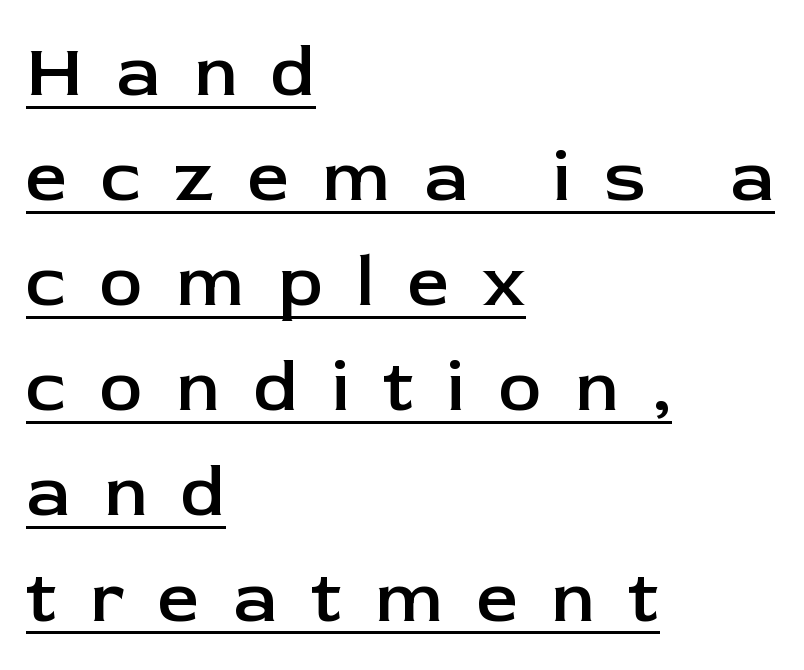
This rendering features underlined lettering. Is the type bold? Partly — it's a semibold, heavier than regular but not fully bold. The rendering shows plain stroke endings on the letterforms — a sans-serif design. Note the varied advance widths — an 'i' is clearly narrower than an 'm'. Someone cranked the tracking dial way up on this one.
